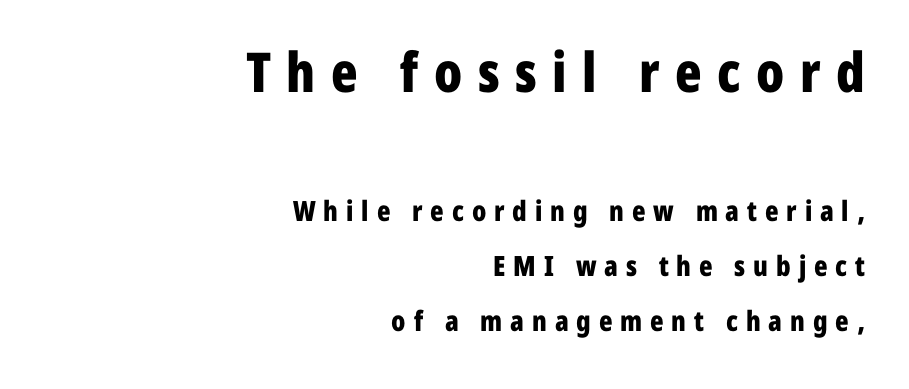
{"serif": "no", "italic": "no", "bold": "yes", "weight": "bold", "width": "condensed", "stroke_contrast": "low", "x_height": "medium", "monospaced": "no", "underline": "no", "align": "right", "line_spacing": "loose", "line_spacing_ratio": 1.96, "letter_spacing": "wide", "letter_spacing_em": 0.28, "larger_block": "first", "size_ratio": 1.96, "glyph_px": 55}
